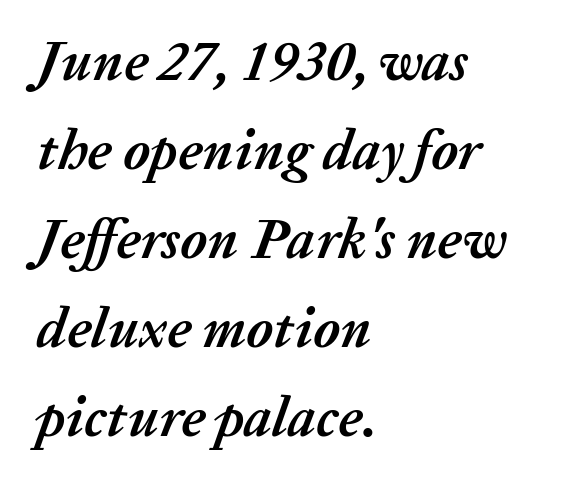
The image shows 56 px semibold type, italic (leaning right); set left-aligned, normal line spacing (1.59x), normal letter spacing, not underlined; medium stroke contrast and a medium x-height.
